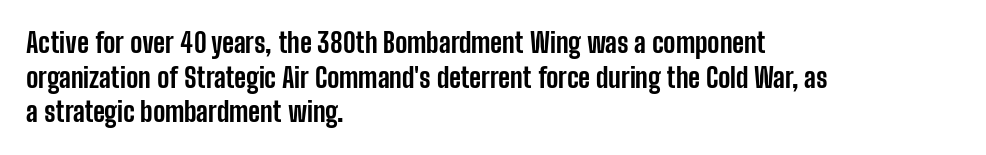
The image shows 27 px bold type, upright; set left-aligned, normal line spacing (1.28x), normal letter spacing, not underlined.
